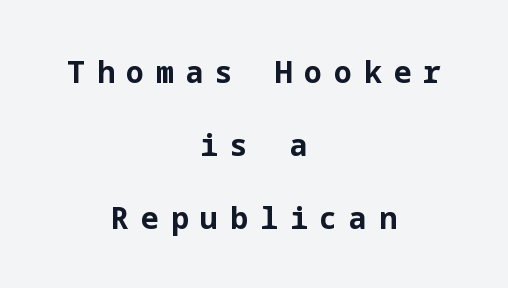
Q: Is the text bold? A: Yes.
Q: Is the text italic (slanted)? A: No, it is upright.
Q: Is the typeface a serif or a sans-serif typeface? A: Sans-serif.
Q: Is the text underlined? A: No.
Q: How is the paragraph aligned? A: Centered.
Q: Is the spacing between letters normal or unusually wide? A: Unusually wide.
Q: Is the spacing between lines tight, normal or loose? A: Loose.
Q: Width (condensed, normal, or wide)? A: Normal.
Q: Stroke contrast? A: Low.
Q: x-height? A: Medium.
